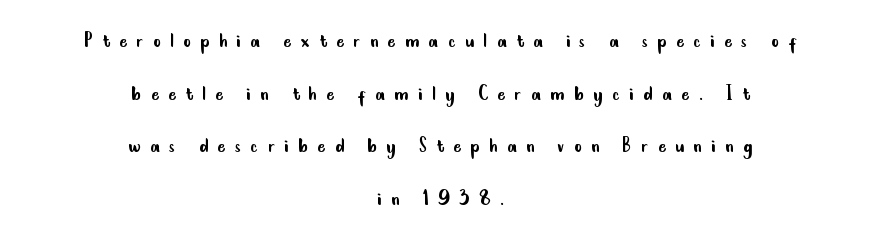
Notice how the stems are strictly vertical — no italics here. Stems here are at most as thick as an everyday book face. Compared with typical paragraphs, the rows here are farther apart. A bare baseline throughout the passage. The tracking jumps out immediately: characters are airy and widely separated. The passage is arranged like a title page — every line centered.
